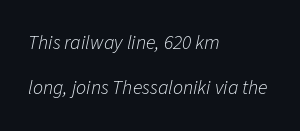
The image shows 20 px text type, italic (leaning right); set left-aligned, loose line spacing (2.26x), normal letter spacing, not underlined.
